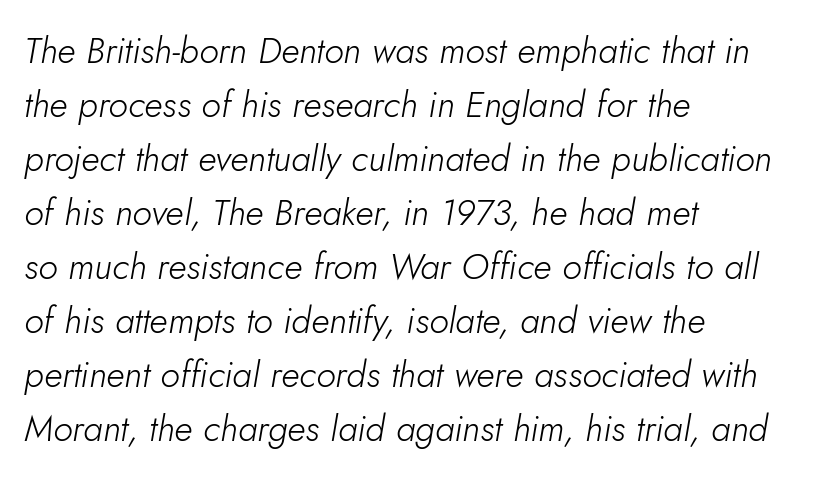
Tracking here is standard; glyphs follow each other at the usual distance. A quiet, ordinary-to-light weight characterises the typeface. These lines sit exactly where default settings would place them. The rendering anchors every line to the left-hand side. If you drew a line through each stem, it would be angled. This rendering features lettering with no underline.
